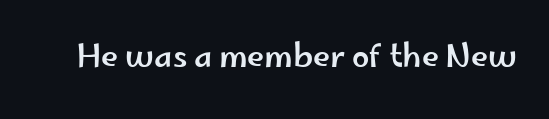
These lines keep a tight, regular rhythm from letter to letter. Are there feet on the stems? There aren't — it's a sans. Descenders hang freely into open space. Varying glyph widths throughout — classic text-font behaviour.
